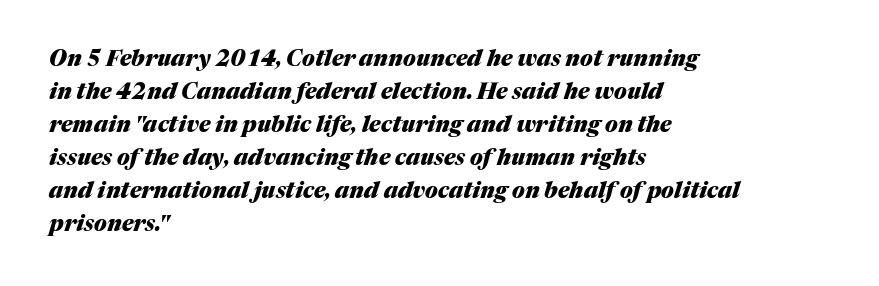
A typesetter would call this leading conventional body-copy spacing. The typography opts for an oblique posture over an upright one. Pretty heavy lettering here — definitely bold. The area under the type is left untouched. This sample uses plain, unmodified letter spacing.
